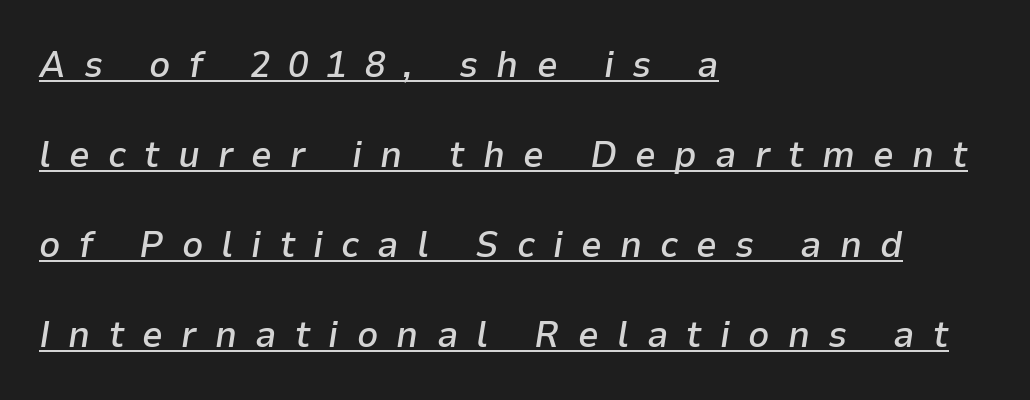
{"italic": "yes", "lean": "right", "slant_degrees": 9, "bold": "semi", "weight": "semibold", "width": "normal", "stroke_contrast": "low", "x_height": "medium", "monospaced": "no", "underline": "yes", "align": "left", "line_spacing": "loose", "line_spacing_ratio": 2.43, "letter_spacing": "wide", "letter_spacing_em": 0.49, "glyph_px": 37}
